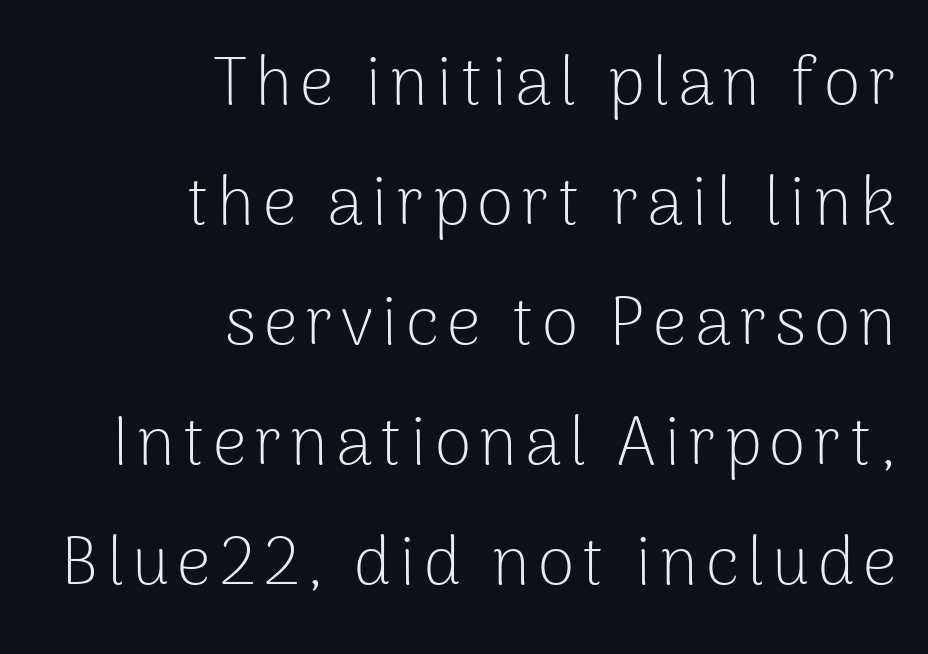
{"serif": "no", "italic": "no", "bold": "no", "weight": "light", "width": "normal", "stroke_contrast": "low", "x_height": "medium", "monospaced": "no", "underline": "no", "align": "right", "line_spacing_ratio": 1.79, "glyph_px": 67}
